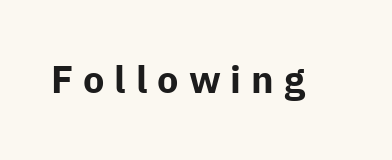
Lines of text with bare space underneath. The rendering uses natural spacing where letterforms have individual widths. Notice how thick the strokes are: this is what a full bold looks like. The axis of the letterforms is exactly vertical. The face used here is rendered with a markedly widened letterfit.
